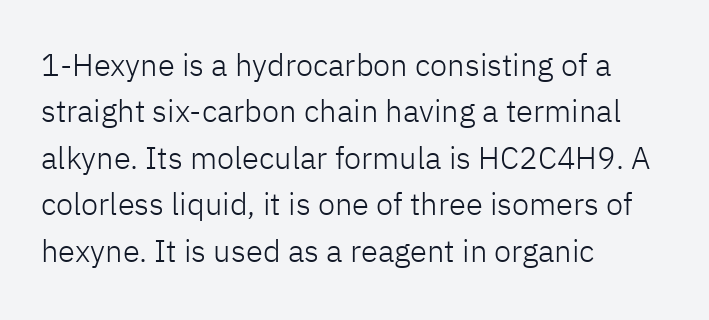
{"serif": "no", "italic": "no", "bold": "no", "weight": "light", "width": "normal", "stroke_contrast": "low", "x_height": "medium", "monospaced": "no", "underline": "no", "align": "left", "line_spacing": "normal", "line_spacing_ratio": 1.5, "letter_spacing": "normal", "letter_spacing_em": 0.0, "glyph_px": 31}
